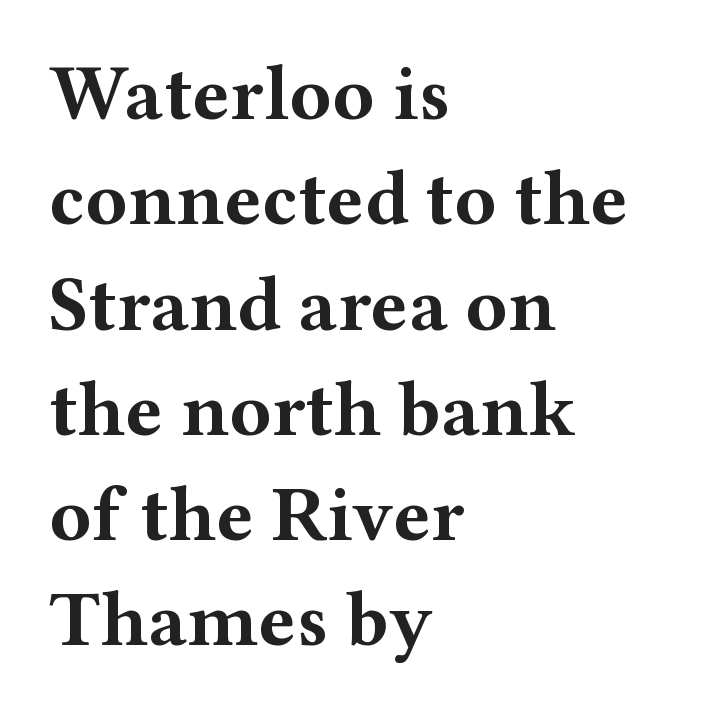
Classification — serif. Is the type bold? Yes — the strokes are clearly thick and heavy. This rendering uses left alignment, leaving the right contour irregular. Note the varied advance widths — an 'i' is clearly narrower than an 'm'. Type without underlining.
